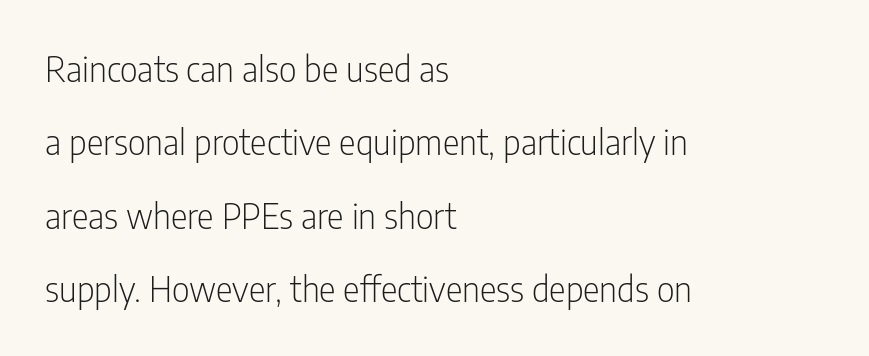
Q: Is the text bold? A: No.
Q: Is the text italic (slanted)? A: No, it is upright.
Q: Is the typeface a serif or a sans-serif typeface? A: Sans-serif.
Q: Is the text underlined? A: No.
Q: How is the paragraph aligned? A: Left-aligned.
Q: Is the spacing between letters normal or unusually wide? A: Normal.
Q: Is the spacing between lines tight, normal or loose? A: Loose.
Q: Width (condensed, normal, or wide)? A: Condensed.
Q: Stroke contrast? A: Low.
Q: x-height? A: Medium.
Q: Monospaced? A: No.
